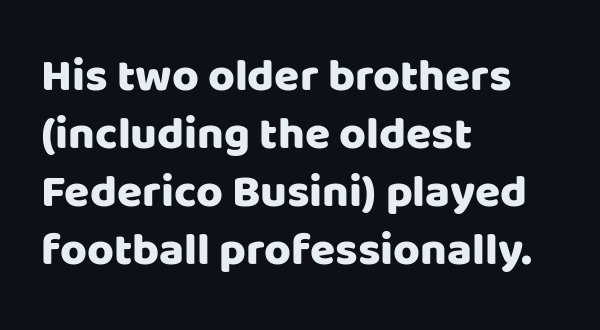
Type style note: lacks serifs. Check under the words: just untouched page. In terms of letterspacing, this is plain default setting. Evenly set lines give the paragraph a standard silhouette.
